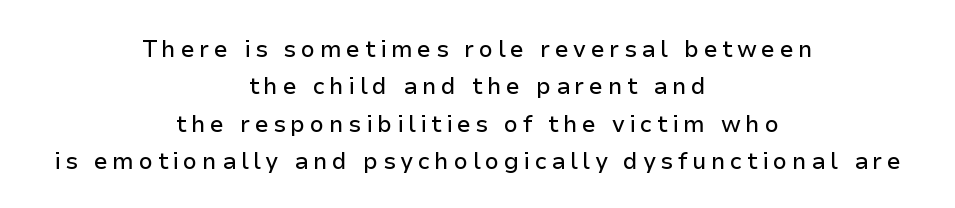
Summary of vertical rhythm: regular, with standard interline spacing. Posture: straight, roman, zero tilt. This sample uses expanded letter spacing, leaving extra air between glyphs. The typesetter chose a symmetrical, centered arrangement here. Has an underline been added? It has not.
